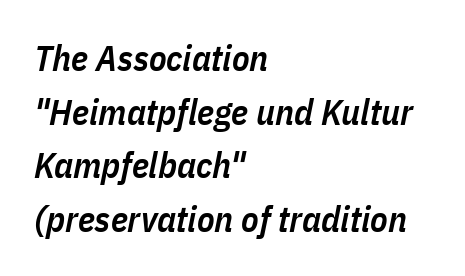
{"italic": "yes", "lean": "right", "slant_degrees": 11, "bold": "semi", "weight": "semibold", "width": "condensed", "stroke_contrast": "low", "x_height": "medium", "monospaced": "no", "underline": "no", "align": "left", "line_spacing": "normal", "line_spacing_ratio": 1.49, "letter_spacing": "normal", "letter_spacing_em": 0.0, "glyph_px": 36}
